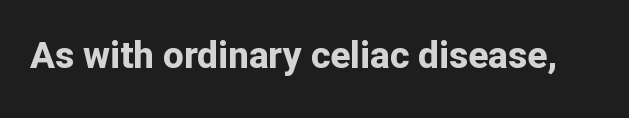
{"serif": "no", "italic": "no", "bold": "yes", "weight": "bold", "width": "normal", "stroke_contrast": "low", "x_height": "medium", "monospaced": "no", "underline": "no", "letter_spacing": "normal", "letter_spacing_em": 0.0, "glyph_px": 37}
